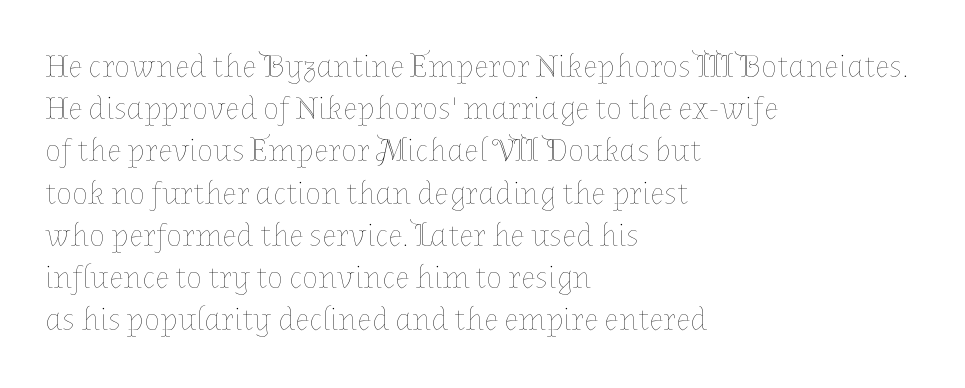
The letters advance in unequal steps, a hallmark of proportional type. This sample is left-justified, so line endings fall wherever the words run out. The face used here is rendered with its standard letterfit. The lettering stays uniformly vertical, giving the passage a roman look.
